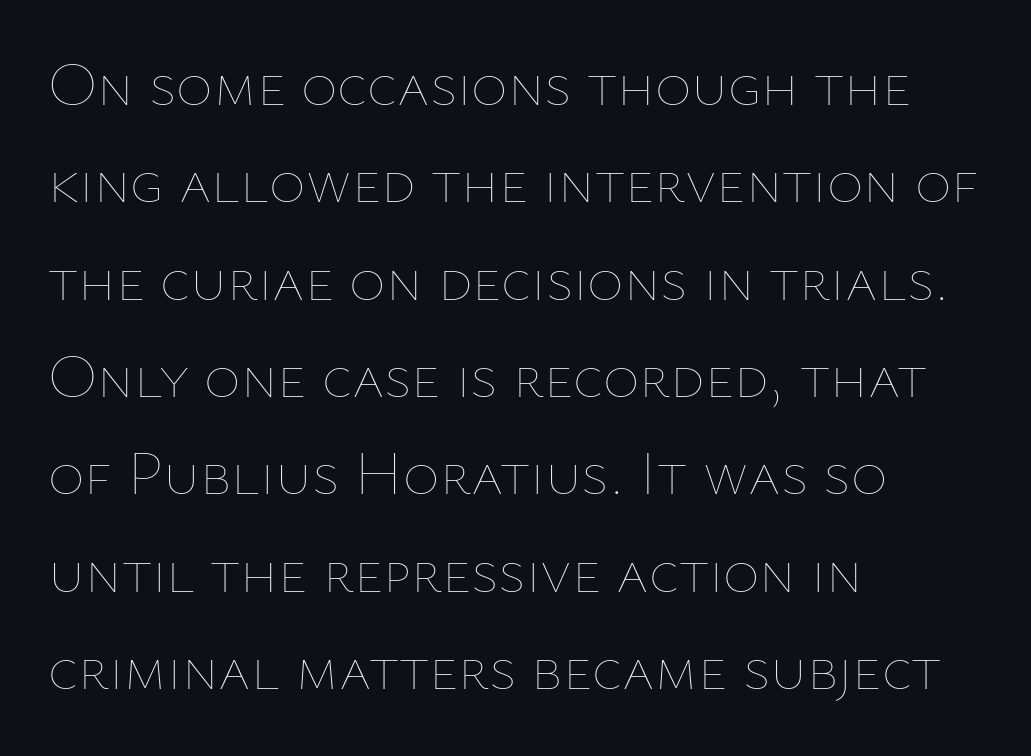
The axis of the letterforms is exactly vertical. All the whitespace from short lines collects on the right. The typeface has the unassuming heft of standard copy or less. Students, note that the glyphs here touch the page at normal intervals.
